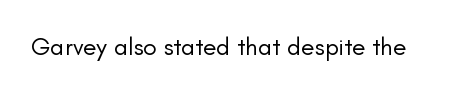
{"italic": "no", "bold": "no", "underline": "no", "letter_spacing": "normal", "letter_spacing_em": 0.0, "glyph_px": 25}
